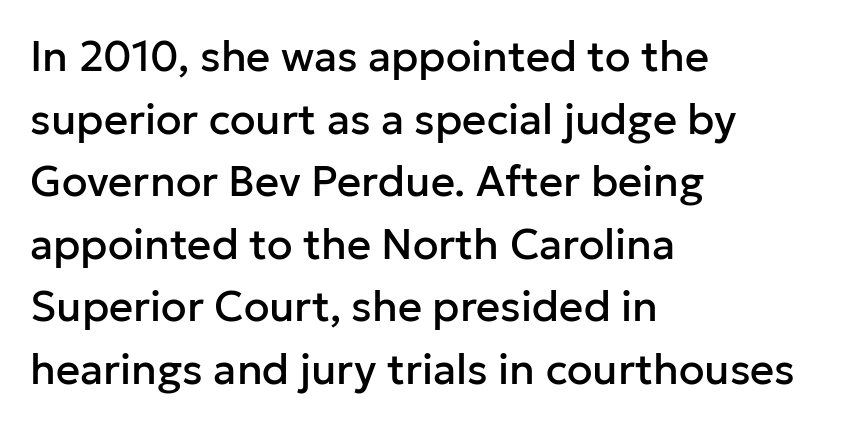
Does the lettering tilt? It doesn't — this is upright. In terms of letterform style, serifs are entirely absent. This rendering uses left alignment, leaving the right contour irregular. Observe the ordinary spacing: letters are neighbours, not strangers. Each letter keeps its own natural width here, so spacing adapts to shape.
